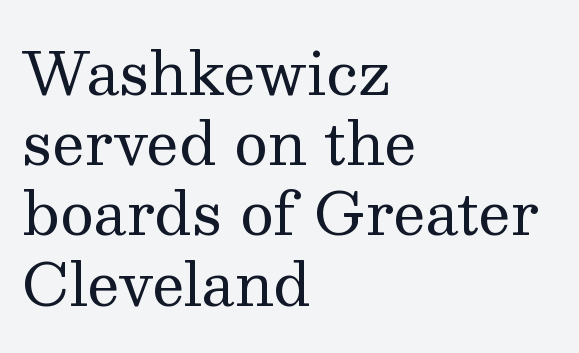
The image shows 58 px regular-weight serif type, upright; set left-aligned, line spacing 1.21x, normal letter spacing, not underlined; medium stroke contrast and a medium x-height.
